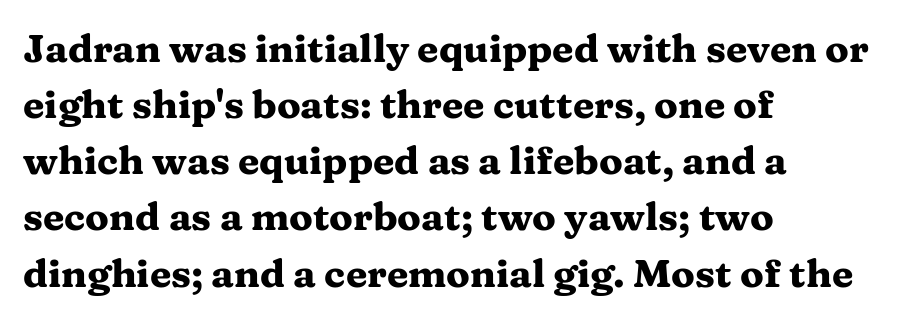
Character widths vary here, with narrow letters taking less room than wide ones. Observe the ordinary spacing: letters are neighbours, not strangers. Summary of weight: heavy, a full bold. The leading is moderate, giving the passage an even texture. Characters remain perfectly vertical along every line. The designer went with a serif here, giving each stem small feet.
